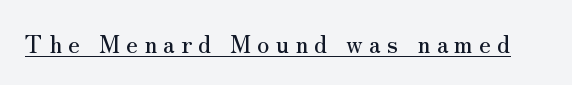
The image shows 24 px text type, upright; set unusually wide letter spacing (+0.26 em), underlined.
